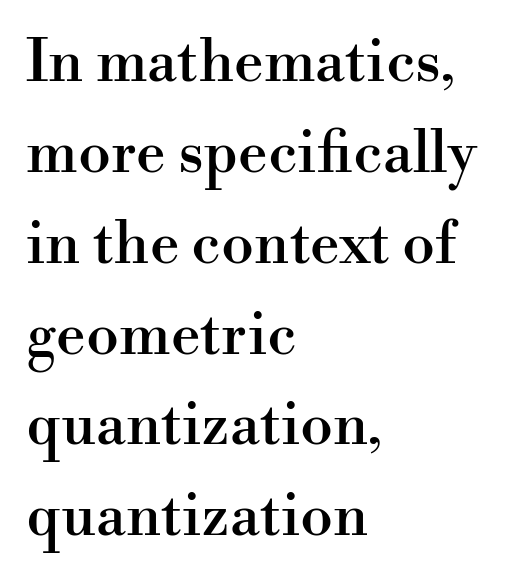
{"serif": "yes", "italic": "no", "width": "normal", "stroke_contrast": "high", "x_height": "small", "monospaced": "no", "underline": "no", "align": "left", "line_spacing": "normal", "line_spacing_ratio": 1.54, "letter_spacing": "normal", "letter_spacing_em": 0.0, "glyph_px": 59}
